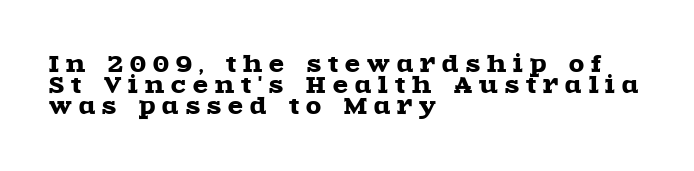
{"italic": "no", "underline": "no", "align": "left", "line_spacing": "tight", "line_spacing_ratio": 0.96, "letter_spacing": "wide", "letter_spacing_em": 0.32, "glyph_px": 22}
